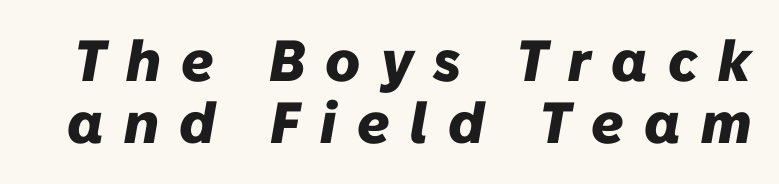
Q: Is the text bold? A: Yes.
Q: Is the text italic (slanted)? A: Yes, it leans right by about 10 degrees.
Q: Is the text underlined? A: No.
Q: Is the spacing between letters normal or unusually wide? A: Unusually wide.
Q: Is the spacing between lines tight, normal or loose? A: Tight.
Q: Width (condensed, normal, or wide)? A: Normal.
Q: Stroke contrast? A: Low.
Q: x-height? A: Medium.
Q: Monospaced? A: No.
